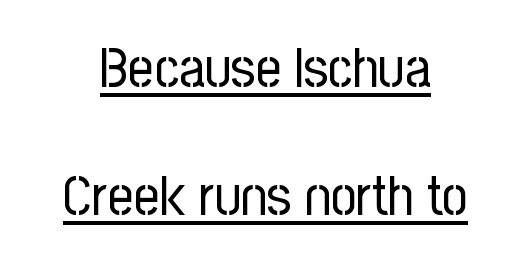
{"serif": "no", "italic": "no", "bold": "no", "weight": "regular", "width": "condensed", "stroke_contrast": "low", "x_height": "medium", "monospaced": "no", "underline": "yes", "align": "center", "line_spacing": "loose", "line_spacing_ratio": 2.28, "letter_spacing": "normal", "letter_spacing_em": 0.0, "glyph_px": 56}
